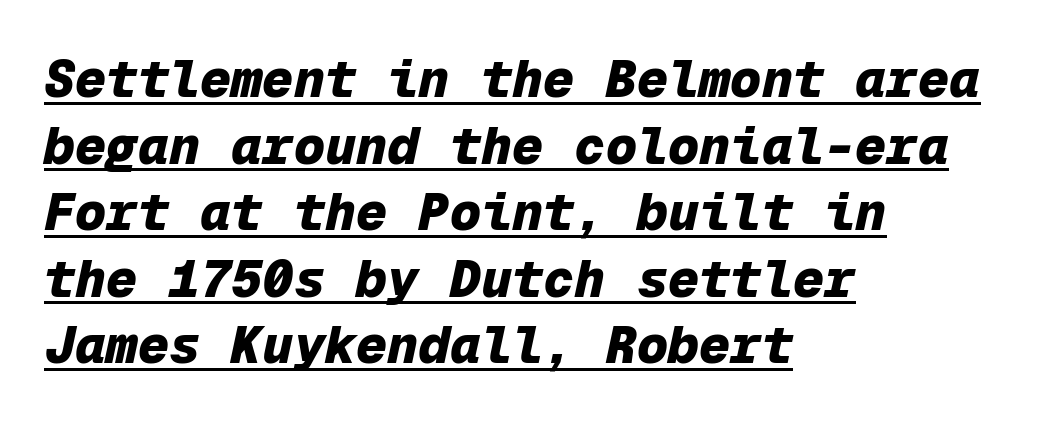
The image shows 52 px heavy type, italic (leaning right), monospaced; set left-aligned, normal line spacing (1.28x), normal letter spacing, underlined; low stroke contrast and a medium x-height.
